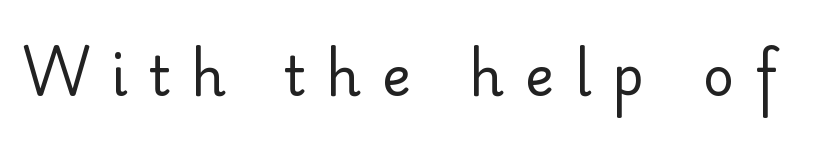
{"serif": "no", "italic": "no", "bold": "no", "weight": "regular", "width": "normal", "stroke_contrast": "low", "x_height": "small", "monospaced": "no", "underline": "no", "letter_spacing": "wide", "letter_spacing_em": 0.39, "glyph_px": 54}
